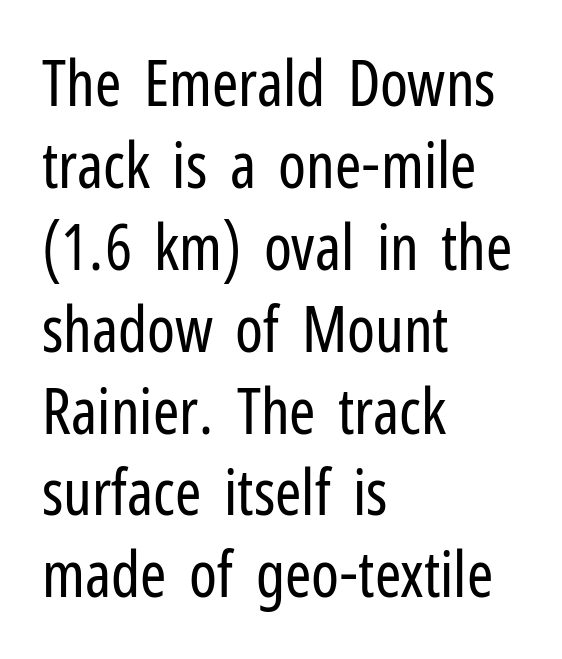
{"serif": "no", "italic": "no", "bold": "no", "weight": "regular", "width": "condensed", "stroke_contrast": "low", "x_height": "medium", "monospaced": "no", "underline": "no", "align": "left", "line_spacing": "normal", "line_spacing_ratio": 1.3, "letter_spacing": "normal", "letter_spacing_em": 0.0, "glyph_px": 63}
